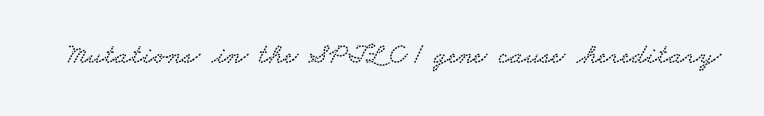
Is this a fixed-width face? No — the glyphs have proportional, varying widths. Words appear dense and cohesive because spacing is normal. Nobody drew a line under any word here.
